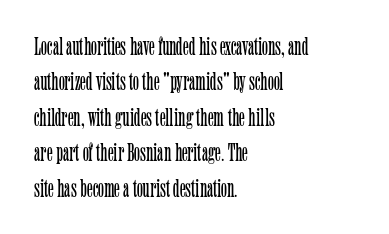
Q: Is the text bold? A: No.
Q: Is the text italic (slanted)? A: No, it is upright.
Q: Is the text underlined? A: No.
Q: How is the paragraph aligned? A: Left-aligned.
Q: Is the spacing between letters normal or unusually wide? A: Normal.
Q: Is the spacing between lines tight, normal or loose? A: Normal.
